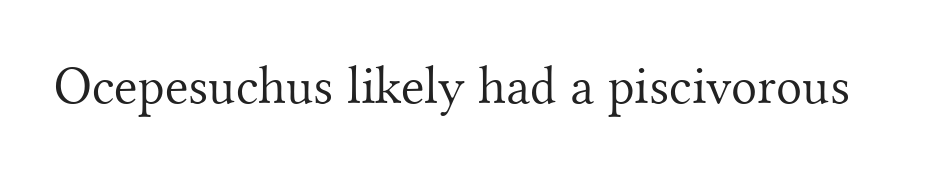
The image shows 54 px light serif type, upright; set normal letter spacing, not underlined; medium stroke contrast and a small x-height.
